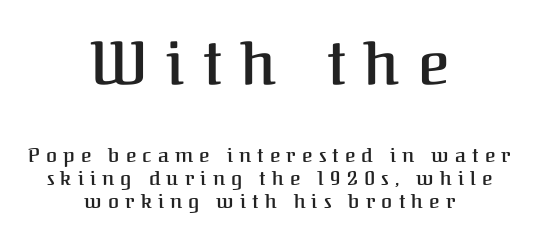
{"serif": "yes", "italic": "no", "bold": "semi", "weight": "semibold", "width": "normal", "stroke_contrast": "medium", "x_height": "medium", "monospaced": "no", "underline": "no", "align": "center", "line_spacing": "tight", "line_spacing_ratio": 1.14, "letter_spacing": "wide", "letter_spacing_em": 0.31, "larger_block": "first", "size_ratio": 3.0, "glyph_px": 60}
